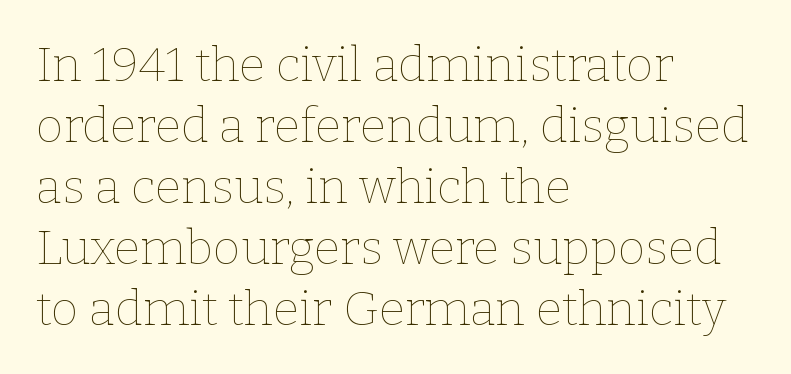
The line-height multiplier appears to be the usual default. Heft: none added — not bold. Left-aligned paragraph, ragged on the right. Posture: straight, roman, zero tilt. Think of a printed novel: that variable character pitch is what you see here.
